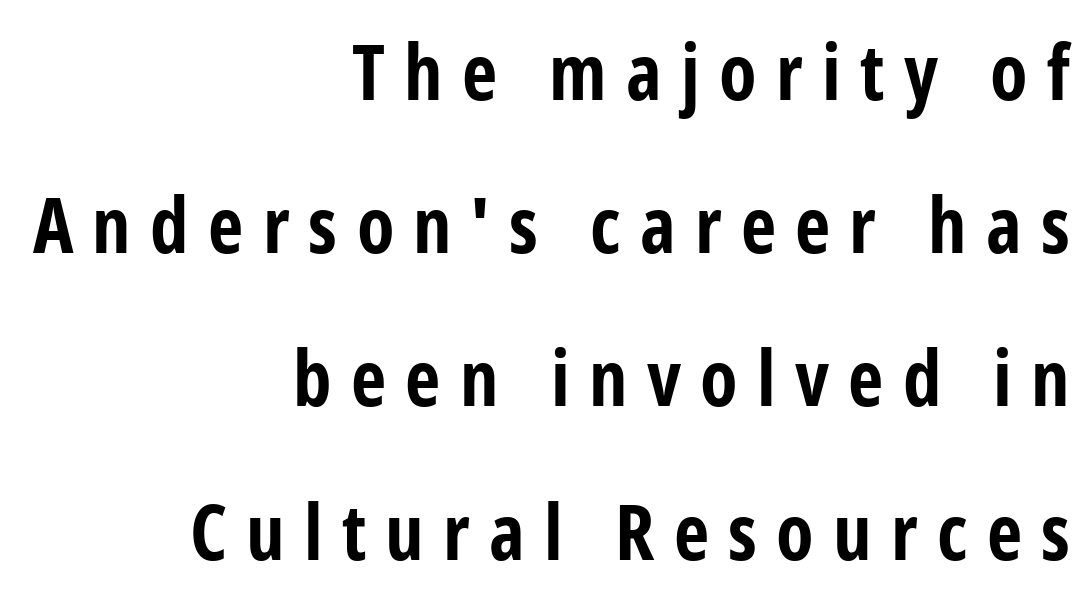
{"serif": "no", "italic": "no", "bold": "yes", "weight": "bold", "width": "condensed", "stroke_contrast": "low", "x_height": "medium", "monospaced": "no", "underline": "no", "align": "right", "line_spacing": "loose", "line_spacing_ratio": 1.99, "letter_spacing": "wide", "letter_spacing_em": 0.25, "glyph_px": 77}
